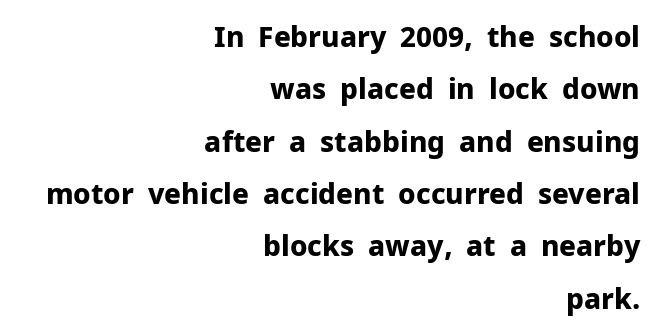
The letters advance in unequal steps, a hallmark of proportional type. The space beneath each line is pristine and unruled. Summary of weight: heavy, a full bold. Is there any slant? The stems are plumb. This sample is right-justified, so line beginnings fall wherever the words allow.
